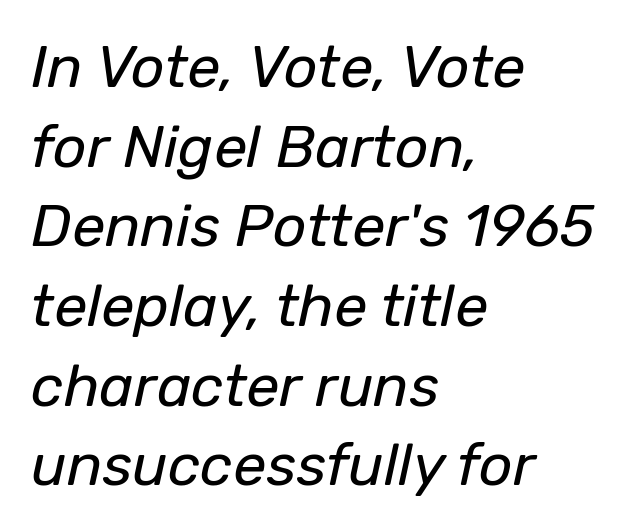
Q: Is the text bold? A: No.
Q: Is the text italic (slanted)? A: Yes, it leans right by about 12 degrees.
Q: Is the text underlined? A: No.
Q: How is the paragraph aligned? A: Left-aligned.
Q: Is the spacing between letters normal or unusually wide? A: Normal.
Q: Is the spacing between lines tight, normal or loose? A: Normal.
Q: Width (condensed, normal, or wide)? A: Normal.
Q: Stroke contrast? A: Low.
Q: x-height? A: Medium.
Q: Monospaced? A: No.
